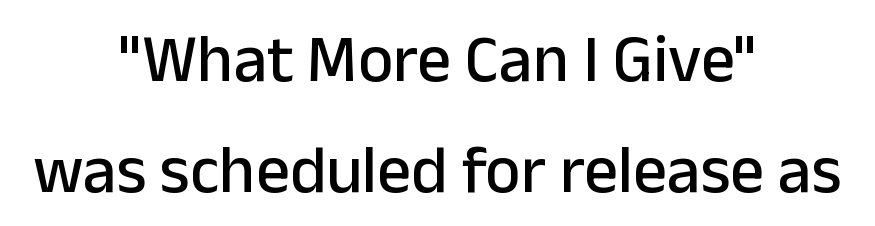
The rendering positions every line midway between the sides. Caption: standard tracking, unaltered. Characters remain perfectly vertical along every line. Underlining? Definitely not there. Letterform terminals end flat and unadorned throughout the passage.
